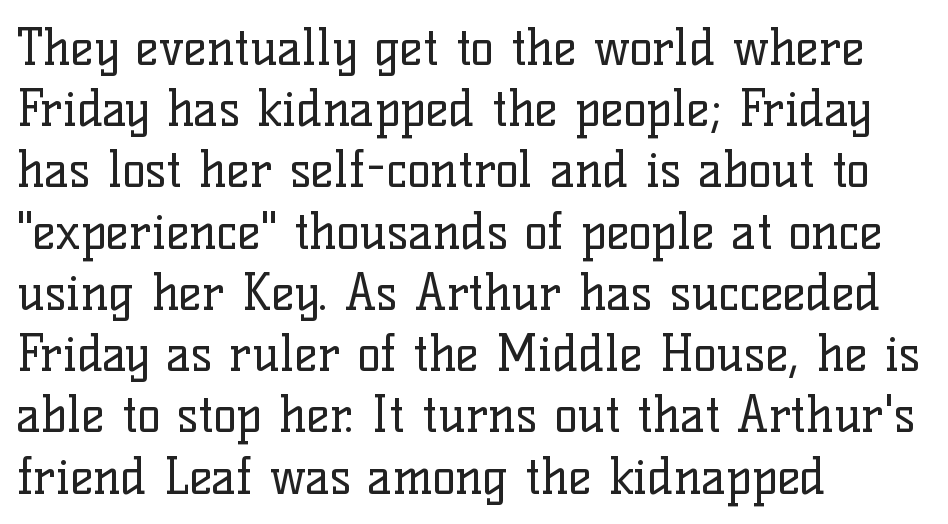
Q: Is the text bold? A: No.
Q: Is the text italic (slanted)? A: No, it is upright.
Q: Is the typeface a serif or a sans-serif typeface? A: Serif.
Q: Is the text underlined? A: No.
Q: How is the paragraph aligned? A: Left-aligned.
Q: Is the spacing between letters normal or unusually wide? A: Normal.
Q: Is the spacing between lines tight, normal or loose? A: Normal.
Q: Width (condensed, normal, or wide)? A: Normal.
Q: Stroke contrast? A: Low.
Q: x-height? A: Medium.
Q: Monospaced? A: No.
